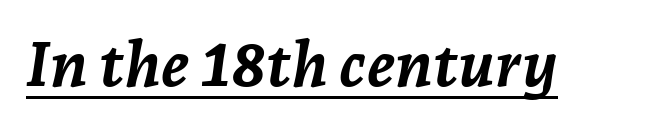
{"italic": "yes", "lean": "right", "slant_degrees": 7, "bold": "yes", "weight": "semibold", "width": "normal", "stroke_contrast": "low", "x_height": "medium", "monospaced": "no", "underline": "yes", "letter_spacing": "normal", "letter_spacing_em": 0.0, "glyph_px": 63}
